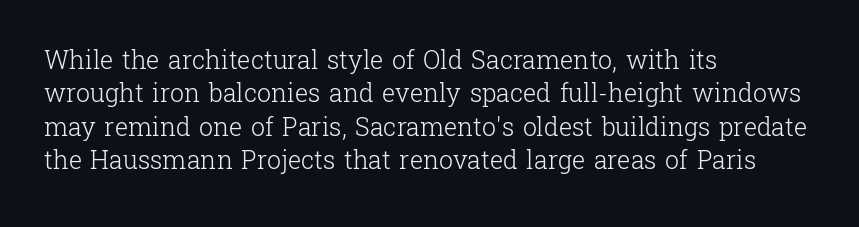
{"italic": "no", "bold": "no", "underline": "no", "align": "left", "line_spacing": "normal", "line_spacing_ratio": 1.34, "letter_spacing": "normal", "letter_spacing_em": 0.0, "glyph_px": 25}
